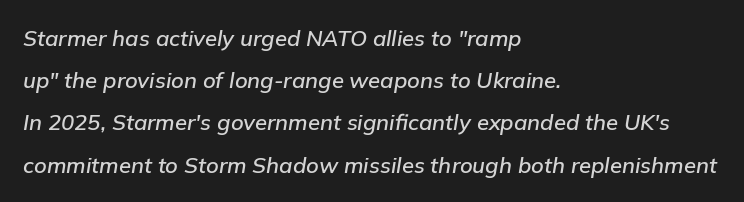
The image shows 22 px text type, italic (leaning right); set left-aligned, loose line spacing (1.92x), normal letter spacing, not underlined.
